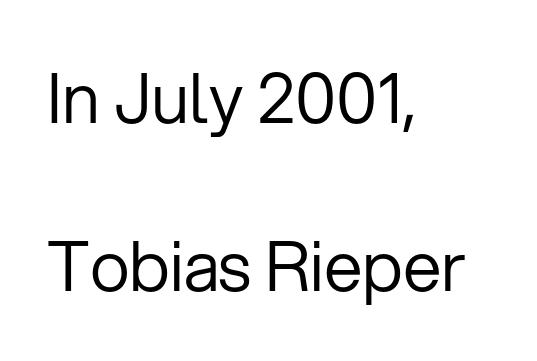
{"serif": "no", "italic": "no", "bold": "no", "weight": "regular", "width": "normal", "stroke_contrast": "low", "x_height": "medium", "monospaced": "no", "underline": "no", "align": "left", "line_spacing": "loose", "line_spacing_ratio": 2.43, "letter_spacing": "normal", "letter_spacing_em": 0.0, "glyph_px": 69}
